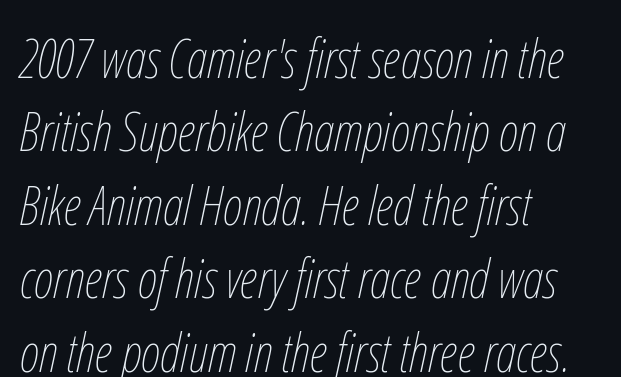
Q: Is the text bold? A: No.
Q: Is the text italic (slanted)? A: Yes, it leans right by about 12 degrees.
Q: Is the text underlined? A: No.
Q: How is the paragraph aligned? A: Left-aligned.
Q: Is the spacing between letters normal or unusually wide? A: Normal.
Q: Is the spacing between lines tight, normal or loose? A: Normal.
Q: Width (condensed, normal, or wide)? A: Condensed.
Q: Stroke contrast? A: Low.
Q: x-height? A: Medium.
Q: Monospaced? A: No.
